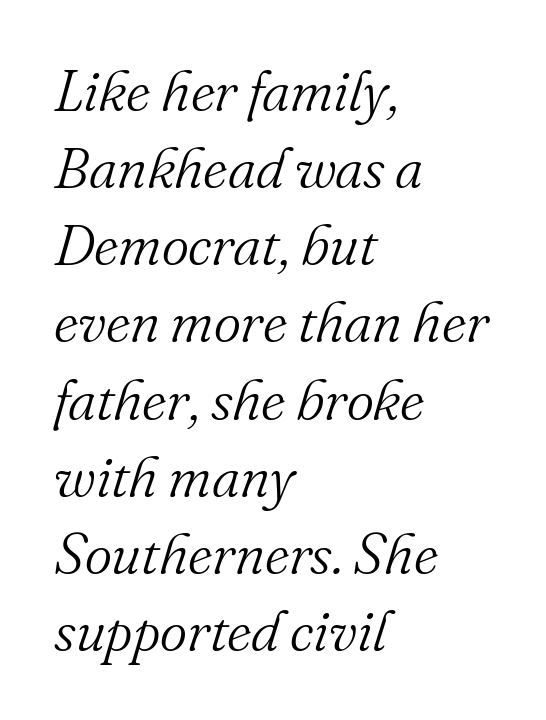
The image shows 58 px light serif type, italic (leaning right); set left-aligned, normal line spacing (1.33x), normal letter spacing, not underlined; medium stroke contrast and a small x-height.
